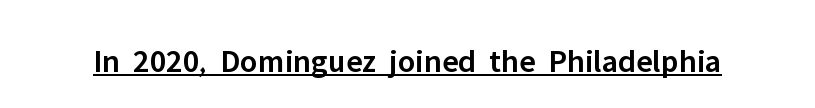
{"serif": "no", "italic": "no", "bold": "semi", "weight": "semibold", "width": "normal", "stroke_contrast": "low", "x_height": "medium", "monospaced": "no", "underline": "yes", "letter_spacing": "normal", "letter_spacing_em": 0.0, "glyph_px": 33}
